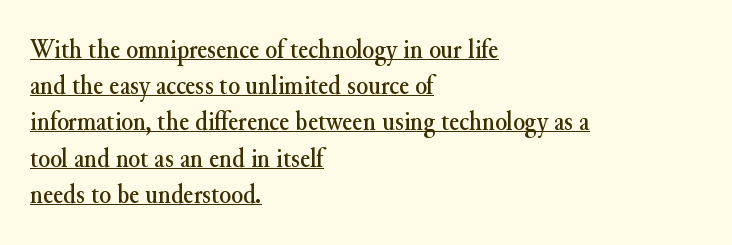
Q: Is the text italic (slanted)? A: No, it is upright.
Q: Is the text underlined? A: Yes.
Q: How is the paragraph aligned? A: Left-aligned.
Q: Is the spacing between letters normal or unusually wide? A: Normal.
Q: Is the spacing between lines tight, normal or loose? A: Normal.
